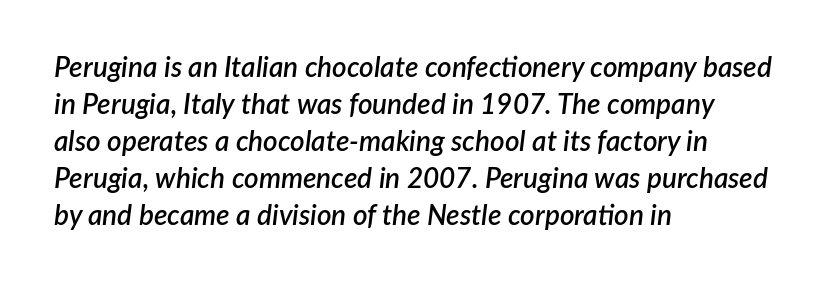
Quick note: interline space is typical. Nobody touched the tracking dial on this one. Beneath every word, the page is bare. Reading down the block, your eye returns to a fixed left position each line.
